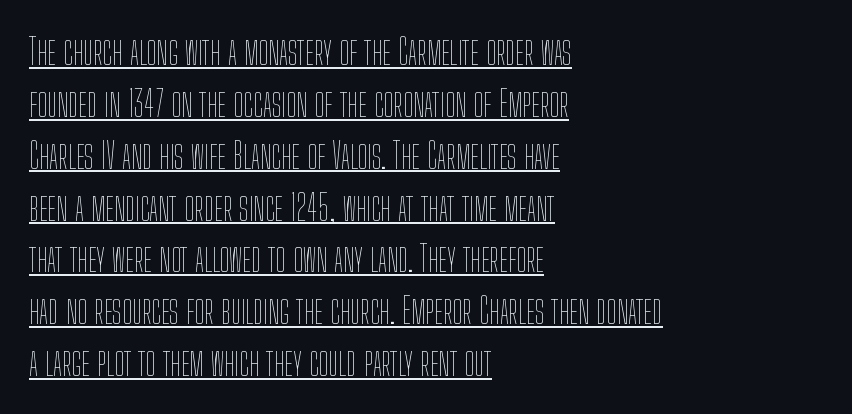
{"italic": "no", "bold": "no", "weight": "thin", "width": "condensed", "stroke_contrast": "low", "x_height": "medium", "monospaced": "no", "underline": "yes", "align": "left", "line_spacing": "normal", "line_spacing_ratio": 1.44, "letter_spacing": "normal", "letter_spacing_em": 0.0, "glyph_px": 36}
